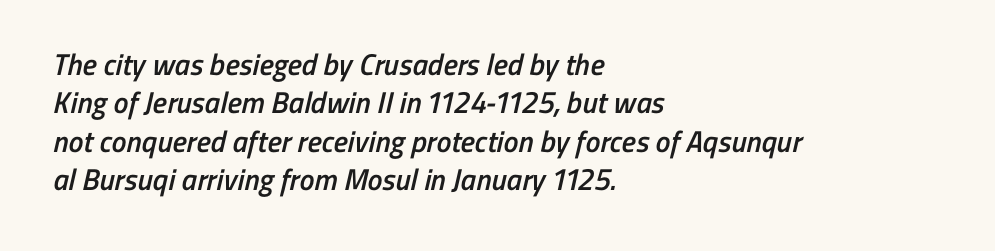
{"serif": "no", "bold": "semi", "weight": "semibold", "width": "condensed", "stroke_contrast": "low", "x_height": "medium", "monospaced": "no", "underline": "no", "align": "left", "line_spacing": "normal", "line_spacing_ratio": 1.28, "letter_spacing": "normal", "letter_spacing_em": 0.0, "glyph_px": 30}
